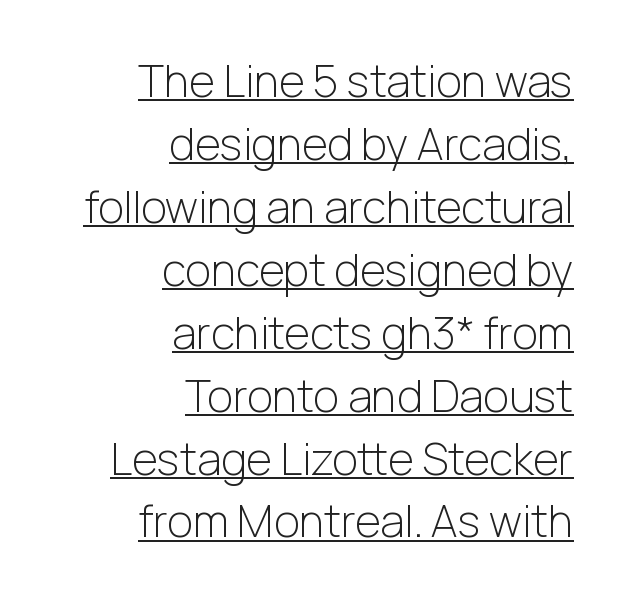
{"serif": "no", "italic": "no", "bold": "no", "weight": "light", "width": "normal", "stroke_contrast": "low", "x_height": "medium", "monospaced": "no", "underline": "yes", "align": "right", "line_spacing": "normal", "line_spacing_ratio": 1.43, "letter_spacing": "normal", "letter_spacing_em": 0.0, "glyph_px": 44}
